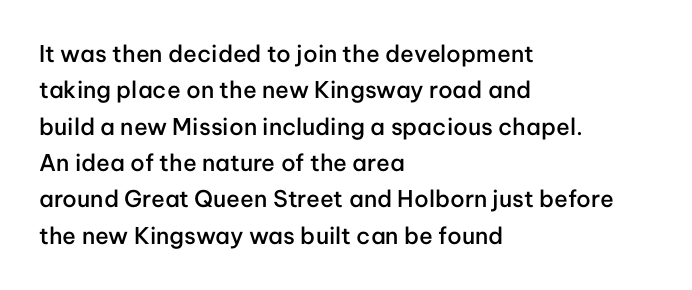
{"italic": "no", "bold": "semi", "underline": "no", "align": "left", "line_spacing": "normal", "line_spacing_ratio": 1.58, "letter_spacing": "normal", "letter_spacing_em": 0.0, "glyph_px": 23}
